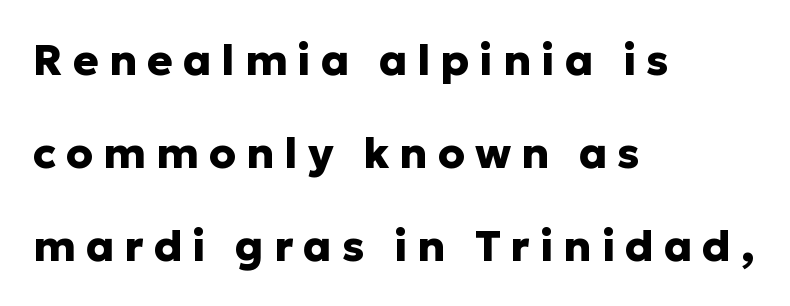
The image shows 43 px heavy sans-serif type, upright; set left-aligned, loose line spacing (2.16x), unusually wide letter spacing (+0.23 em), not underlined; low stroke contrast and a medium x-height.
